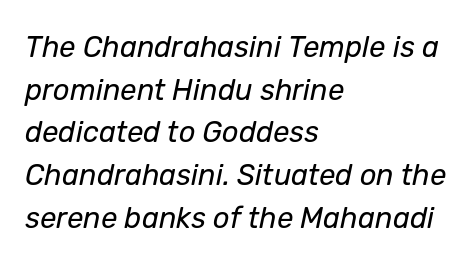
The image shows 29 px regular-weight type, italic (leaning right); set left-aligned, normal line spacing (1.47x), normal letter spacing, not underlined; low stroke contrast and a medium x-height.
